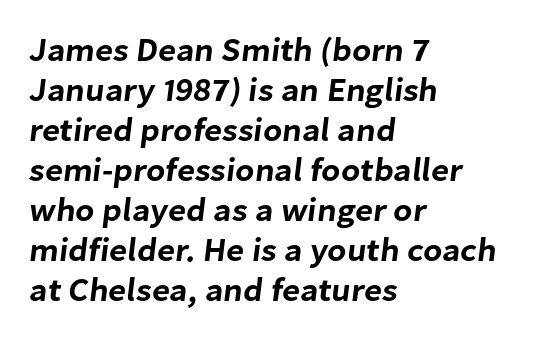
Q: Is the typeface a serif or a sans-serif typeface? A: Sans-serif.
Q: Is the text underlined? A: No.
Q: How is the paragraph aligned? A: Left-aligned.
Q: Is the spacing between letters normal or unusually wide? A: Normal.
Q: Width (condensed, normal, or wide)? A: Normal.
Q: Stroke contrast? A: Low.
Q: x-height? A: Medium.
Q: Monospaced? A: No.
